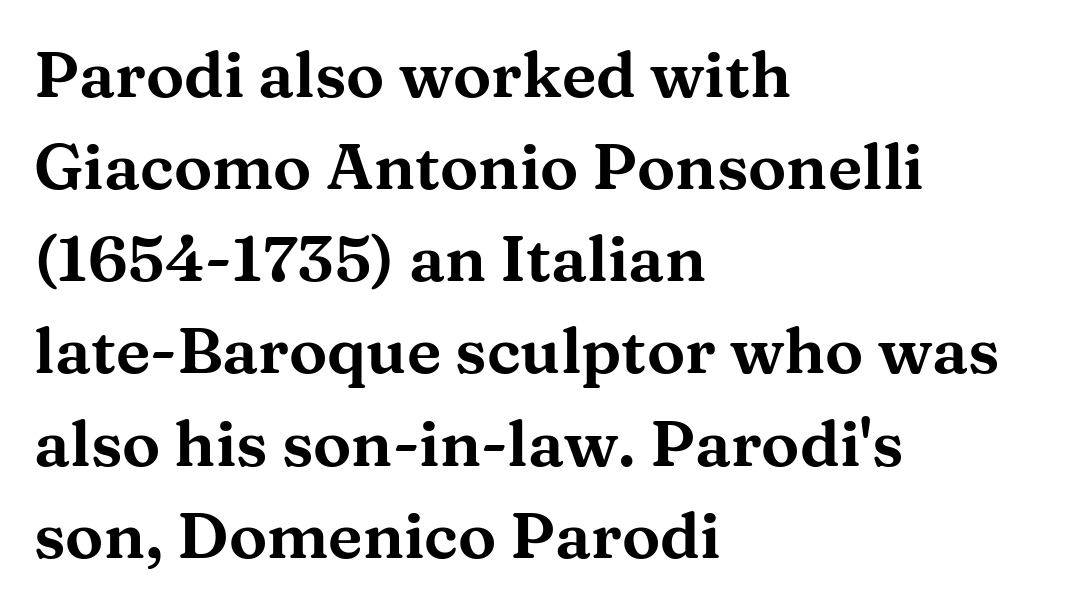
{"serif": "yes", "italic": "no", "width": "wide", "stroke_contrast": "medium", "x_height": "medium", "monospaced": "no", "underline": "no", "align": "left", "line_spacing": "normal", "line_spacing_ratio": 1.44, "letter_spacing": "normal", "letter_spacing_em": 0.0, "glyph_px": 64}
